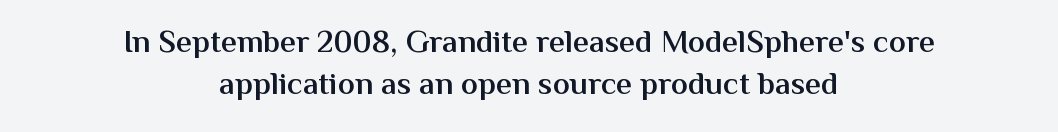
Q: Is the text bold? A: Semi-bold.
Q: Is the text italic (slanted)? A: No, it is upright.
Q: Is the typeface a serif or a sans-serif typeface? A: Sans-serif.
Q: Is the text underlined? A: No.
Q: How is the paragraph aligned? A: Centered.
Q: Is the spacing between letters normal or unusually wide? A: Normal.
Q: Is the spacing between lines tight, normal or loose? A: Normal.
Q: Width (condensed, normal, or wide)? A: Normal.
Q: Stroke contrast? A: Medium.
Q: x-height? A: Medium.
Q: Monospaced? A: No.
